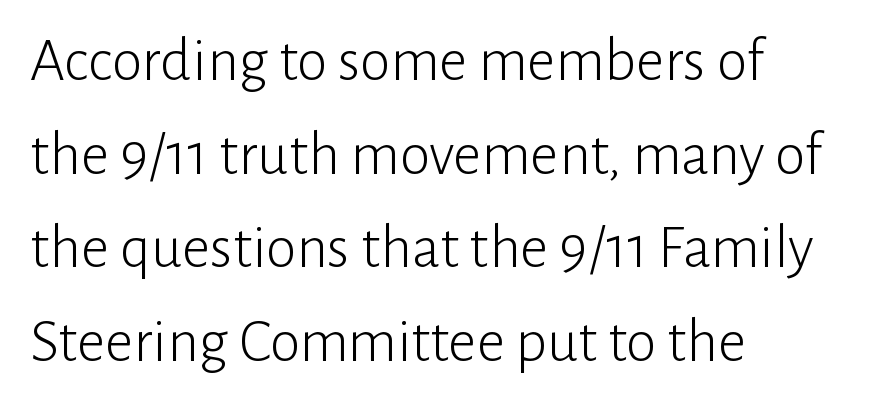
Line beginnings align vertically; line endings do not. Think of a printed novel: that variable character pitch is what you see here. Underline: absent. A typesetter would mark this as roman, not italic. This sample uses a sans-serif face.
